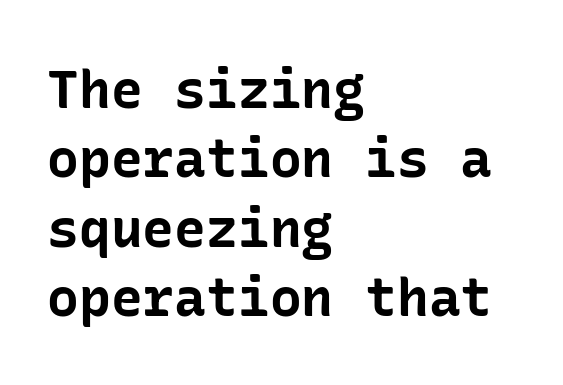
Q: Is the text bold? A: Yes.
Q: Is the text italic (slanted)? A: No, it is upright.
Q: Is the typeface a serif or a sans-serif typeface? A: Sans-serif.
Q: Is the text underlined? A: No.
Q: How is the paragraph aligned? A: Left-aligned.
Q: Is the spacing between letters normal or unusually wide? A: Normal.
Q: Is the spacing between lines tight, normal or loose? A: Normal.
Q: Width (condensed, normal, or wide)? A: Normal.
Q: Stroke contrast? A: Low.
Q: x-height? A: Medium.
